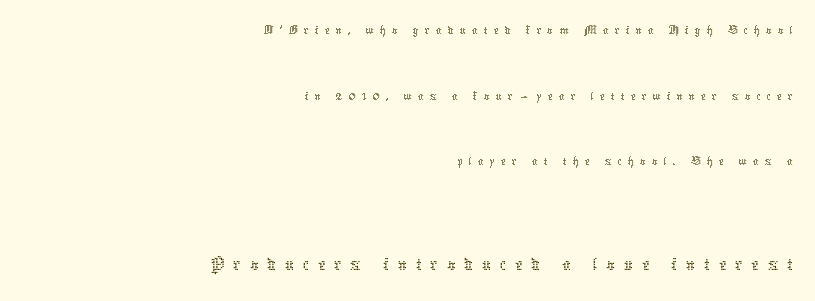
Q: Is the text bold? A: No.
Q: Is the text italic (slanted)? A: No, it is upright.
Q: Is the text underlined? A: No.
Q: How is the paragraph aligned? A: Right-aligned.
Q: Is the spacing between letters normal or unusually wide? A: Unusually wide.
Q: Is the spacing between lines tight, normal or loose? A: Loose.
Q: Which block of text is set in a larger size, the first (top) or the second (bottom)? A: The second (bottom) one.
Q: Width (condensed, normal, or wide)? A: Normal.
Q: Stroke contrast? A: Low.
Q: x-height? A: Medium.
Q: Monospaced? A: No.
